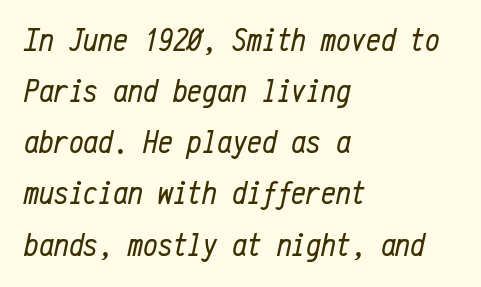
{"italic": "yes", "lean": "right", "slant_degrees": 12, "bold": "no", "weight": "regular", "width": "condensed", "stroke_contrast": "low", "x_height": "medium", "monospaced": "yes", "underline": "no", "align": "left", "line_spacing": "normal", "line_spacing_ratio": 1.55, "letter_spacing": "normal", "letter_spacing_em": 0.0, "glyph_px": 33}
